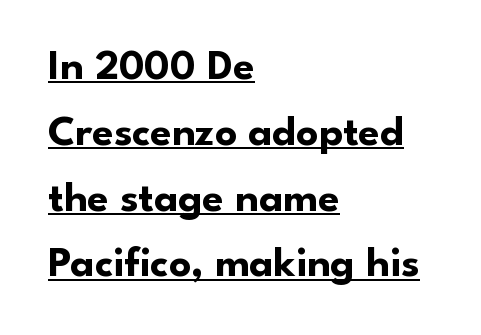
{"serif": "no", "italic": "no", "bold": "yes", "weight": "bold", "width": "normal", "stroke_contrast": "low", "x_height": "small", "monospaced": "no", "underline": "yes", "align": "left", "line_spacing": "normal", "line_spacing_ratio": 1.53, "letter_spacing": "normal", "letter_spacing_em": 0.0, "glyph_px": 43}
